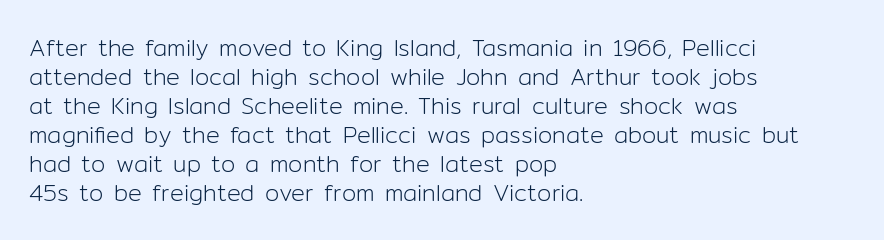
The image shows 23 px text type, upright; set left-aligned, normal line spacing (1.26x), normal letter spacing, not underlined.
